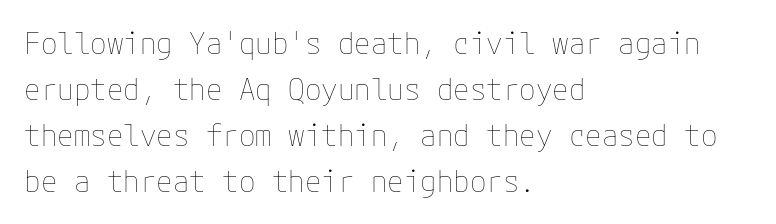
Q: Is the text bold? A: No.
Q: Is the text italic (slanted)? A: No, it is upright.
Q: Is the text underlined? A: No.
Q: How is the paragraph aligned? A: Left-aligned.
Q: Is the spacing between letters normal or unusually wide? A: Normal.
Q: Is the spacing between lines tight, normal or loose? A: Normal.
Q: Width (condensed, normal, or wide)? A: Normal.
Q: Stroke contrast? A: Low.
Q: x-height? A: Medium.
